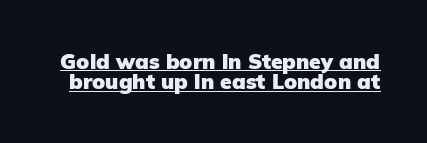
Q: Is the text bold? A: Yes.
Q: Is the text italic (slanted)? A: No, it is upright.
Q: Is the text underlined? A: Yes.
Q: Is the spacing between letters normal or unusually wide? A: Normal.
Q: Is the spacing between lines tight, normal or loose? A: Tight.
